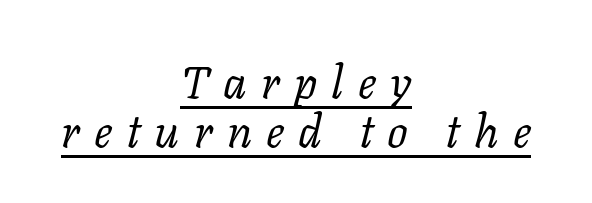
Q: Is the text bold? A: No.
Q: Is the text italic (slanted)? A: Yes, it leans right by about 11 degrees.
Q: Is the typeface a serif or a sans-serif typeface? A: Serif.
Q: Is the text underlined? A: Yes.
Q: How is the paragraph aligned? A: Centered.
Q: Is the spacing between letters normal or unusually wide? A: Unusually wide.
Q: Is the spacing between lines tight, normal or loose? A: Tight.
Q: Width (condensed, normal, or wide)? A: Normal.
Q: Stroke contrast? A: Low.
Q: x-height? A: Medium.
Q: Monospaced? A: No.
